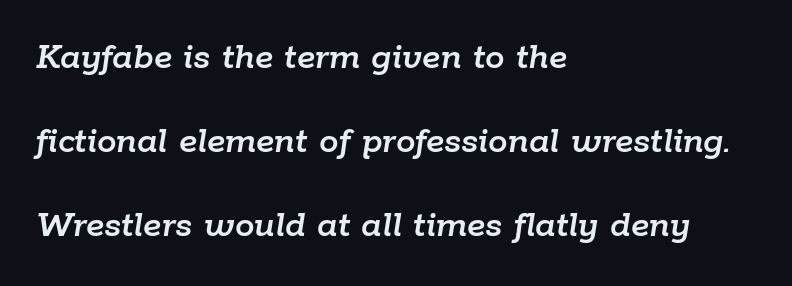
The zone under the glyphs is completely vacant. If you drew a line through each stem, it would be angled. Standard letterfit; no display-style spreading of the glyphs. If you drew a ruler down the left edge, every line would touch it. What's the leading like? Stretched, with rows far apart. The face used here is proportionally spaced, like ordinary book or web type.
